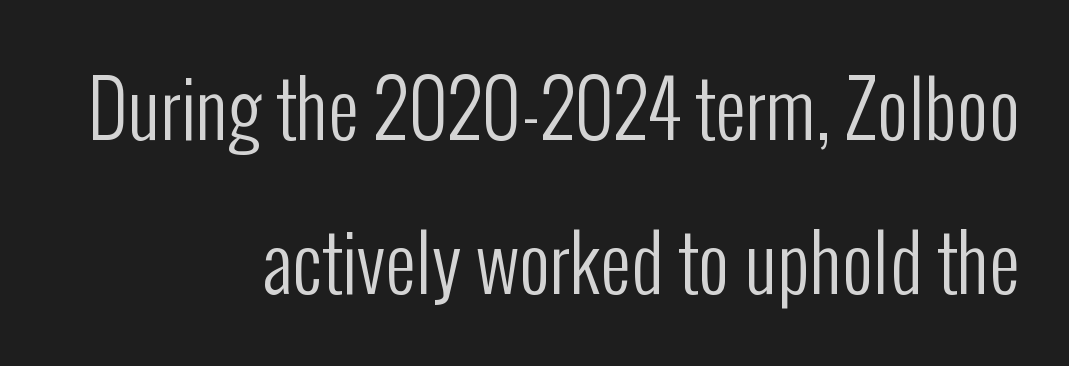
Glyph-to-glyph distance matches everyday printed text. Clear beneath every line of the passage. Line ends are locked; line starts wander. A great deal of white space separates one row of letters from the next.
